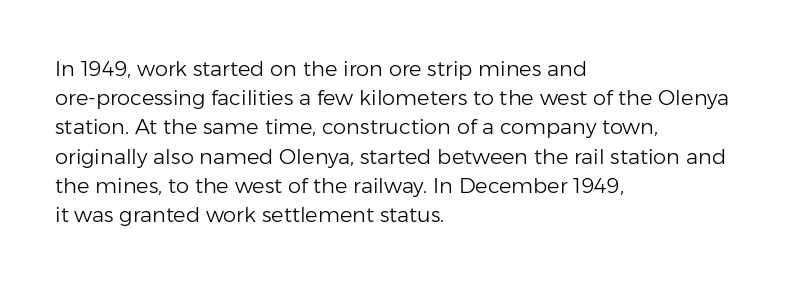
The image shows 21 px text type, upright; set left-aligned, normal line spacing (1.39x), normal letter spacing, not underlined.
